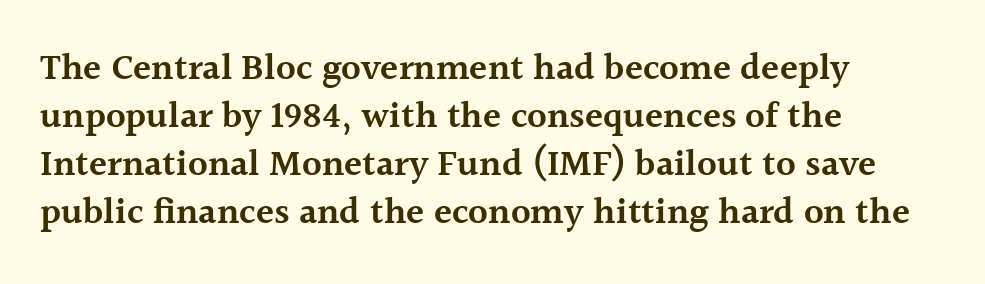
Q: Is the text bold? A: Semi-bold.
Q: Is the text italic (slanted)? A: No, it is upright.
Q: Is the typeface a serif or a sans-serif typeface? A: Serif.
Q: Is the text underlined? A: No.
Q: How is the paragraph aligned? A: Left-aligned.
Q: Is the spacing between letters normal or unusually wide? A: Normal.
Q: Is the spacing between lines tight, normal or loose? A: Normal.
Q: Width (condensed, normal, or wide)? A: Normal.
Q: x-height? A: Medium.
Q: Monospaced? A: No.
